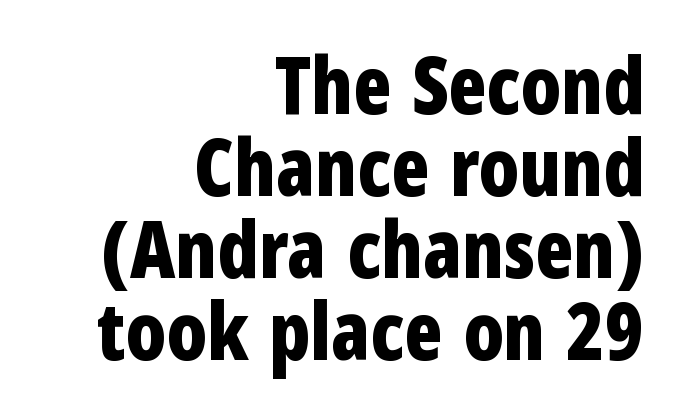
{"serif": "no", "italic": "no", "bold": "yes", "weight": "bold", "width": "condensed", "stroke_contrast": "low", "x_height": "medium", "monospaced": "no", "underline": "no", "align": "right", "line_spacing": "tight", "line_spacing_ratio": 1.04, "letter_spacing": "normal", "letter_spacing_em": 0.0, "glyph_px": 79}
